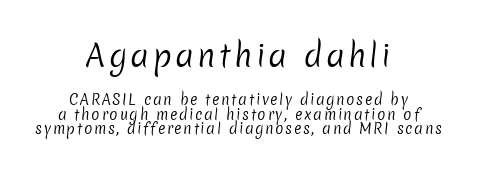
The image shows 30 px regular-weight sans-serif type; set centered, tight line spacing (1.06x), not underlined; the first (top) block is 2.14x larger; low stroke contrast and a medium x-height.
